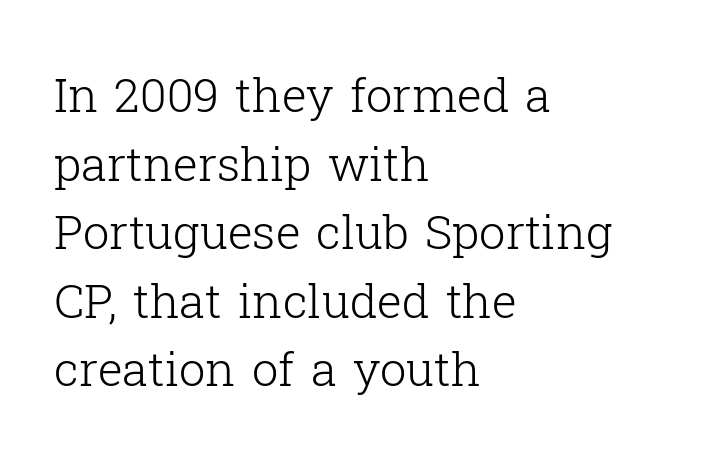
The image shows 47 px light serif type, upright; set left-aligned, normal line spacing (1.46x), normal letter spacing, not underlined; low stroke contrast and a medium x-height.
